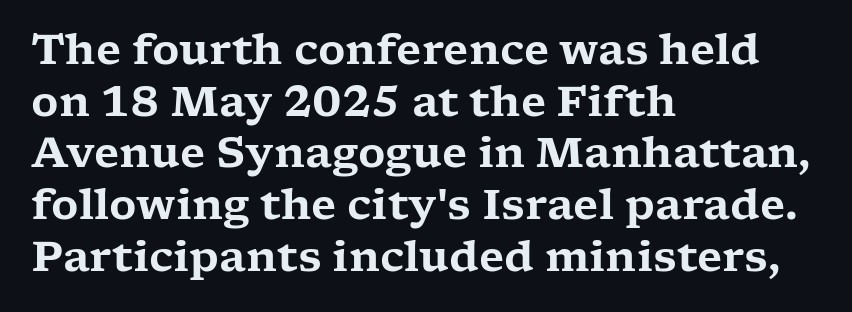
Q: Is the text italic (slanted)? A: No, it is upright.
Q: Is the typeface a serif or a sans-serif typeface? A: Serif.
Q: Is the text underlined? A: No.
Q: How is the paragraph aligned? A: Left-aligned.
Q: Is the spacing between letters normal or unusually wide? A: Normal.
Q: Width (condensed, normal, or wide)? A: Wide.
Q: Stroke contrast? A: Low.
Q: x-height? A: Medium.
Q: Monospaced? A: No.
